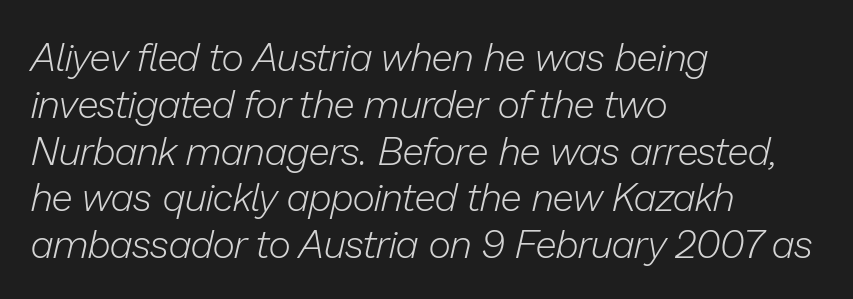
The image shows 39 px light type, italic (leaning right); set left-aligned, line spacing 1.2x, normal letter spacing, not underlined; low stroke contrast and a medium x-height.
